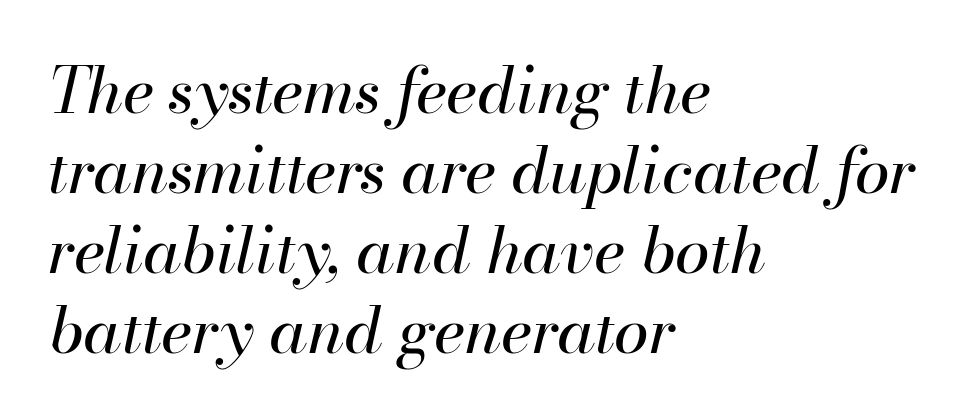
The image shows 63 px regular-weight type, italic (leaning right); set left-aligned, normal line spacing (1.27x), normal letter spacing, not underlined; high stroke contrast and a small x-height.
